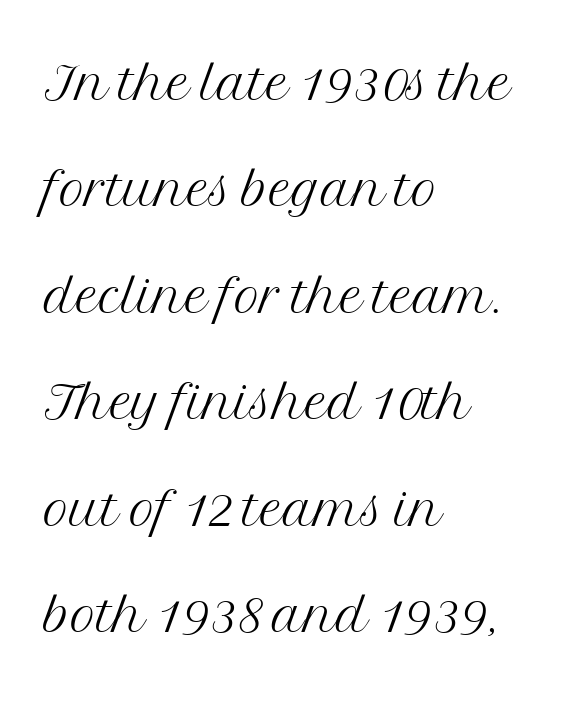
Q: Is the text bold? A: No.
Q: Is the text italic (slanted)? A: Yes.
Q: Is the typeface a serif or a sans-serif typeface? A: Serif.
Q: Is the text underlined? A: No.
Q: How is the paragraph aligned? A: Left-aligned.
Q: Is the spacing between letters normal or unusually wide? A: Normal.
Q: Is the spacing between lines tight, normal or loose? A: Normal.
Q: Width (condensed, normal, or wide)? A: Normal.
Q: Stroke contrast? A: Medium.
Q: x-height? A: Medium.
Q: Monospaced? A: No.
